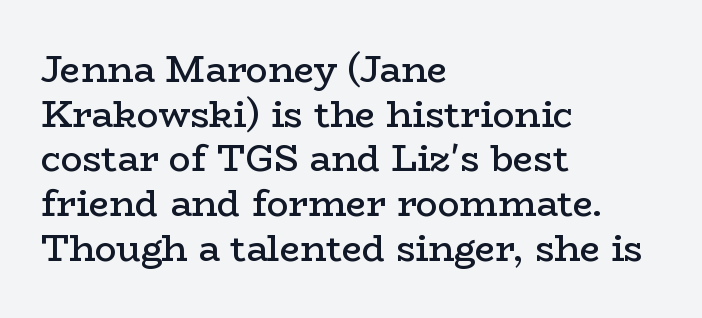
The image shows 36 px semibold, wide serif type, upright; set left-aligned, line spacing 1.24x, normal letter spacing, not underlined; low stroke contrast and a medium x-height.
